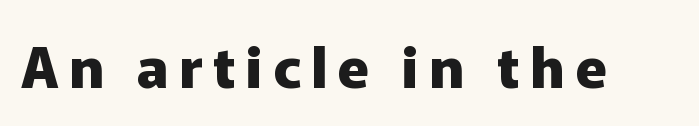
Q: Is the text bold? A: Yes.
Q: Is the text italic (slanted)? A: No, it is upright.
Q: Is the typeface a serif or a sans-serif typeface? A: Sans-serif.
Q: Is the text underlined? A: No.
Q: Width (condensed, normal, or wide)? A: Normal.
Q: Stroke contrast? A: Low.
Q: x-height? A: Medium.
Q: Monospaced? A: No.
